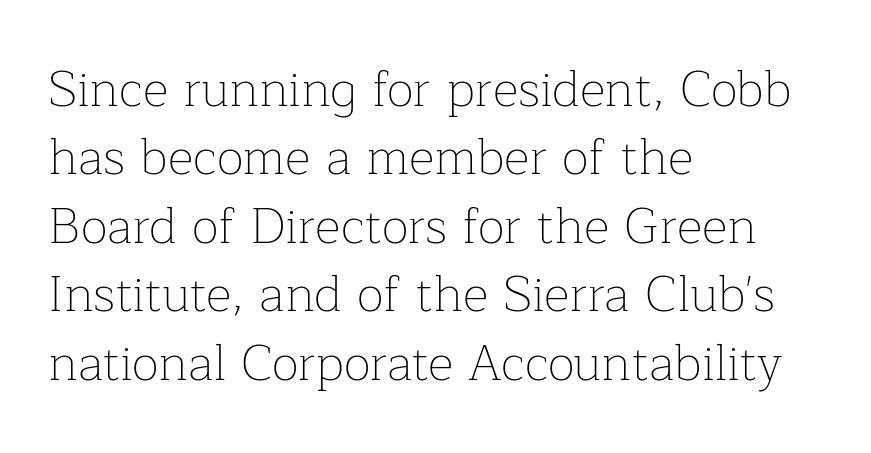
Q: Is the text bold? A: No.
Q: Is the text italic (slanted)? A: No, it is upright.
Q: Is the typeface a serif or a sans-serif typeface? A: Serif.
Q: Is the text underlined? A: No.
Q: How is the paragraph aligned? A: Left-aligned.
Q: Is the spacing between letters normal or unusually wide? A: Normal.
Q: Is the spacing between lines tight, normal or loose? A: Normal.
Q: Width (condensed, normal, or wide)? A: Normal.
Q: Stroke contrast? A: Low.
Q: x-height? A: Medium.
Q: Monospaced? A: No.
